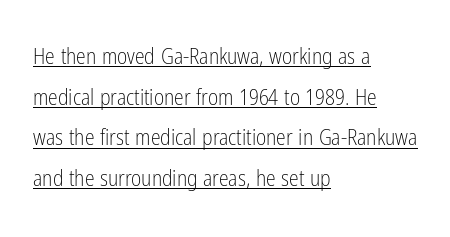
The image shows 22 px text type, upright; set left-aligned, line spacing 1.85x, normal letter spacing, underlined.
